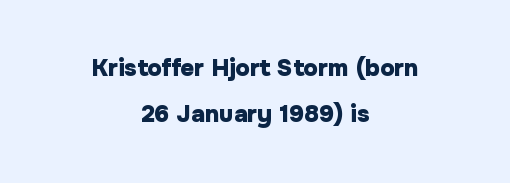
The image shows 24 px bold type, upright; set centered, loose line spacing (1.92x), normal letter spacing, not underlined.
